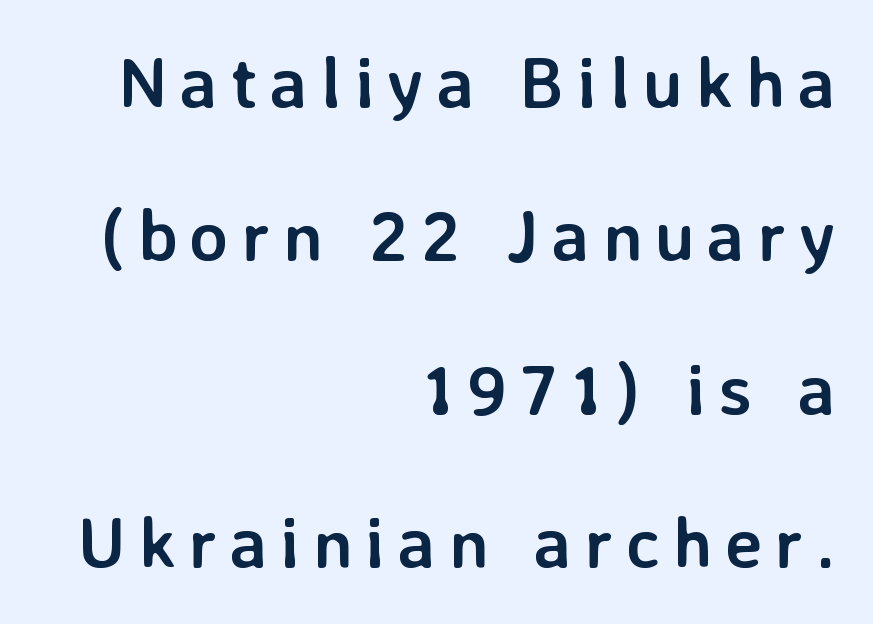
The image shows 71 px semibold sans-serif type, upright; set right-aligned, loose line spacing (2.16x), not underlined; low stroke contrast and a medium x-height.
